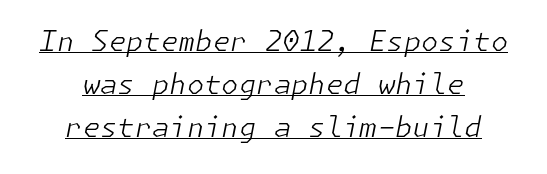
{"italic": "yes", "lean": "right", "slant_degrees": 11, "bold": "no", "weight": "light", "width": "normal", "stroke_contrast": "low", "x_height": "medium", "underline": "yes", "line_spacing": "normal", "line_spacing_ratio": 1.54, "letter_spacing": "normal", "letter_spacing_em": 0.0, "glyph_px": 28}
